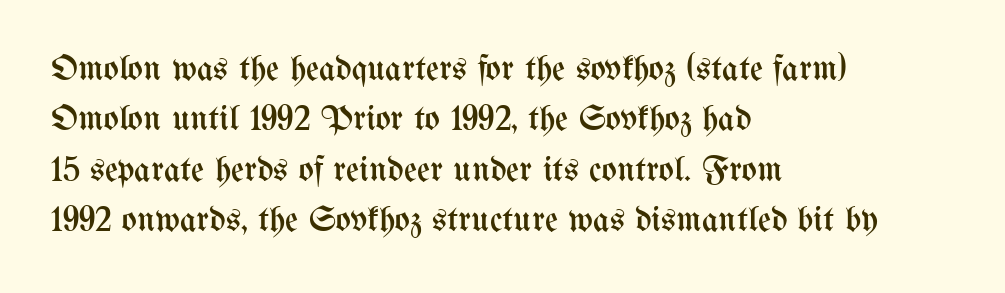
Q: Is the text bold? A: No.
Q: Is the text italic (slanted)? A: No, it is upright.
Q: Is the text underlined? A: No.
Q: How is the paragraph aligned? A: Left-aligned.
Q: Is the spacing between letters normal or unusually wide? A: Normal.
Q: Is the spacing between lines tight, normal or loose? A: Normal.
Q: Width (condensed, normal, or wide)? A: Condensed.
Q: Stroke contrast? A: Medium.
Q: x-height? A: Medium.
Q: Monospaced? A: No.
